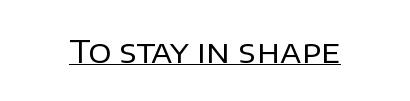
You can tell from the bare stems that sans-serif type was used. These lines were composed using upright roman letters. Observe the ordinary spacing: letters are neighbours, not strangers. These lines are rendered in a variable-pitch font. Heaviness? Minimal to ordinary, like unemphasized prose.
